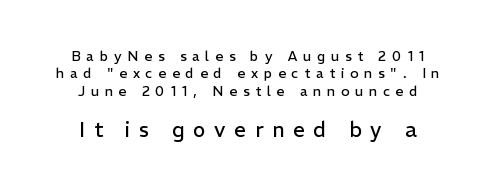
Q: Is the text bold? A: No.
Q: Is the text italic (slanted)? A: No, it is upright.
Q: Is the text underlined? A: No.
Q: How is the paragraph aligned? A: Centered.
Q: Is the spacing between letters normal or unusually wide? A: Unusually wide.
Q: Is the spacing between lines tight, normal or loose? A: Normal.
Q: Which block of text is set in a larger size, the first (top) or the second (bottom)? A: The second (bottom) one.
